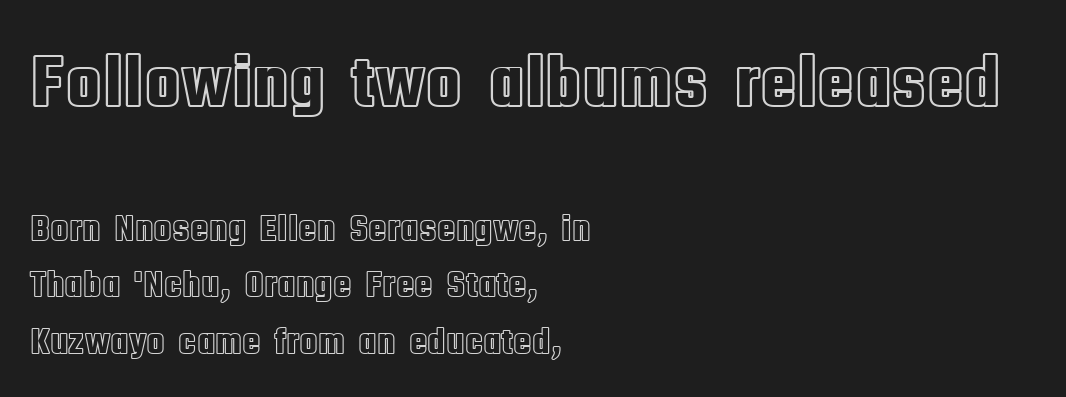
Here the glyphs are tracked normally, forming tight word shapes. Short and long lines alike share a common starting point at left. Do the characters align in a grid? No, the font is proportional. What's the leading like? Ordinary, nothing unusual. The earlier block is typeset at a bigger size than the later block. No italicization has been applied; the sample stays upright.
